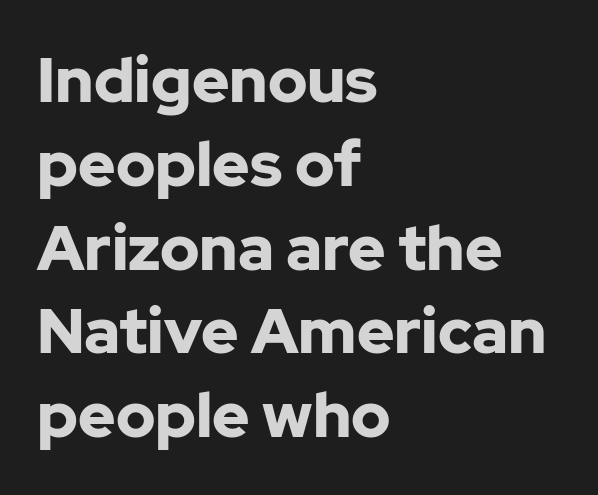
{"serif": "no", "italic": "no", "bold": "yes", "weight": "bold", "width": "normal", "stroke_contrast": "low", "x_height": "medium", "monospaced": "no", "underline": "no", "align": "left", "line_spacing": "normal", "line_spacing_ratio": 1.33, "letter_spacing": "normal", "letter_spacing_em": 0.0, "glyph_px": 63}
